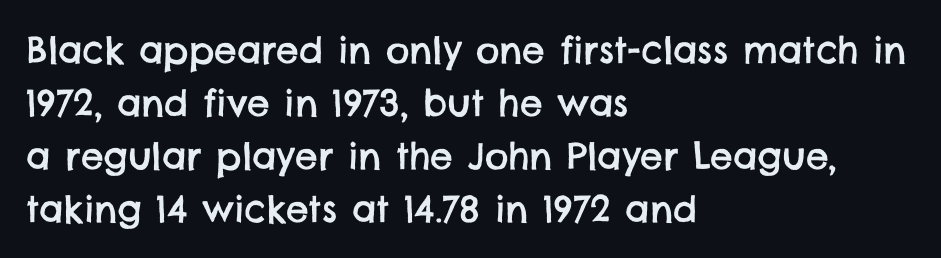
{"serif": "no", "width": "normal", "stroke_contrast": "low", "x_height": "large", "monospaced": "no", "underline": "no", "align": "left", "line_spacing": "normal", "line_spacing_ratio": 1.47, "letter_spacing": "normal", "letter_spacing_em": 0.0, "glyph_px": 36}
